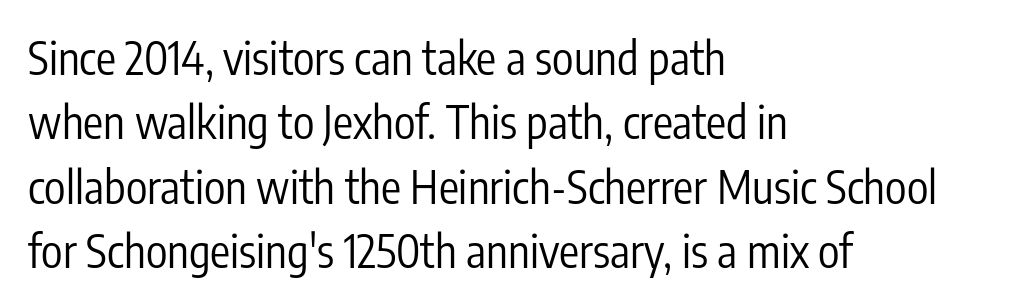
{"serif": "no", "italic": "no", "bold": "no", "weight": "regular", "width": "condensed", "stroke_contrast": "low", "x_height": "medium", "monospaced": "no", "underline": "no", "align": "left", "line_spacing": "normal", "line_spacing_ratio": 1.43, "letter_spacing": "normal", "letter_spacing_em": 0.0, "glyph_px": 45}
